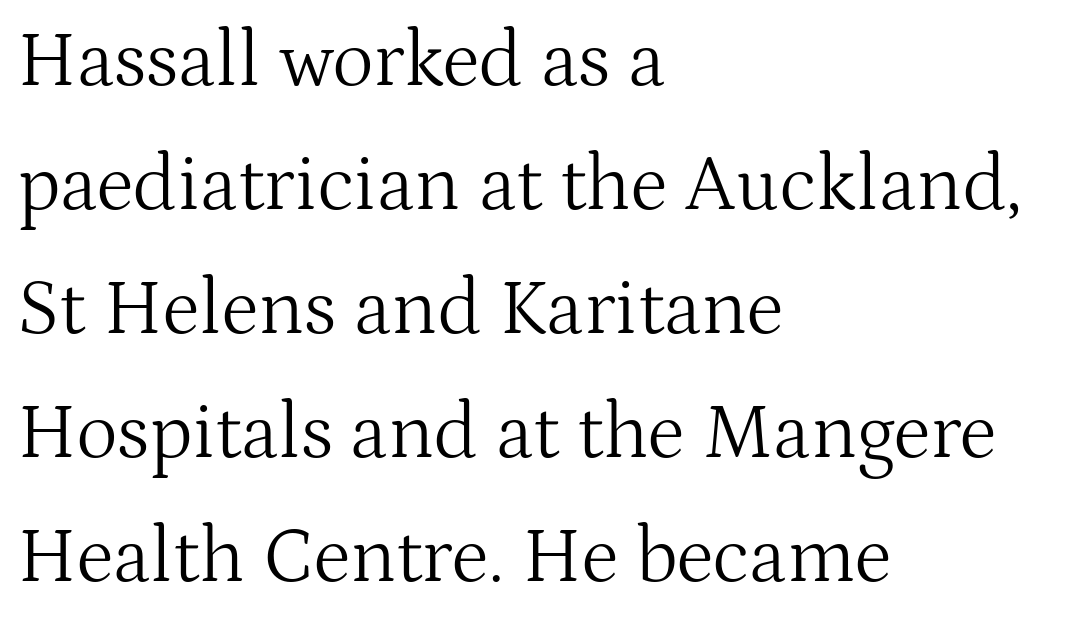
Q: Is the text bold? A: No.
Q: Is the text italic (slanted)? A: No, it is upright.
Q: Is the typeface a serif or a sans-serif typeface? A: Serif.
Q: Is the text underlined? A: No.
Q: How is the paragraph aligned? A: Left-aligned.
Q: Is the spacing between letters normal or unusually wide? A: Normal.
Q: Is the spacing between lines tight, normal or loose? A: Normal.
Q: Width (condensed, normal, or wide)? A: Normal.
Q: Stroke contrast? A: Medium.
Q: x-height? A: Medium.
Q: Monospaced? A: No.
